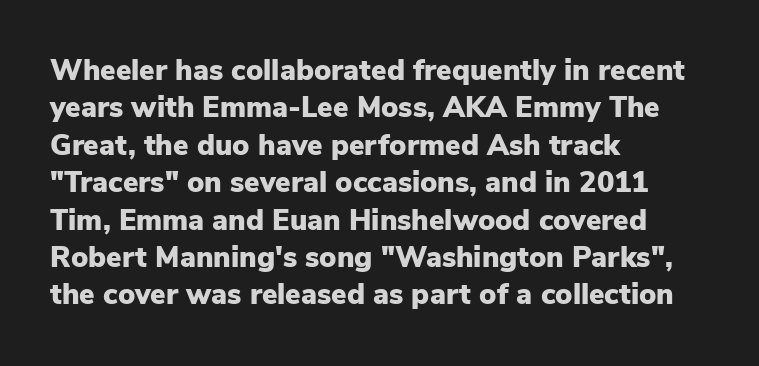
The image shows 29 px heavy sans-serif type, upright; set left-aligned, normal line spacing (1.29x), normal letter spacing, not underlined; low stroke contrast and a medium x-height.
